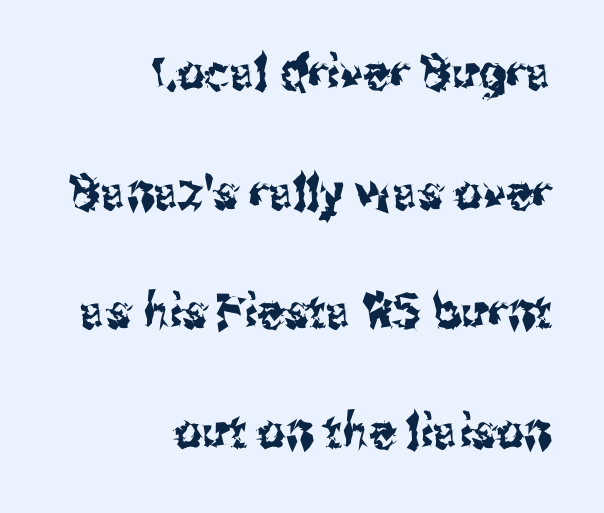
{"serif": "no", "italic": "no", "width": "condensed", "stroke_contrast": "medium", "x_height": "medium", "monospaced": "no", "underline": "no", "align": "right", "line_spacing": "loose", "line_spacing_ratio": 2.49, "letter_spacing": "normal", "letter_spacing_em": 0.0, "glyph_px": 48}
